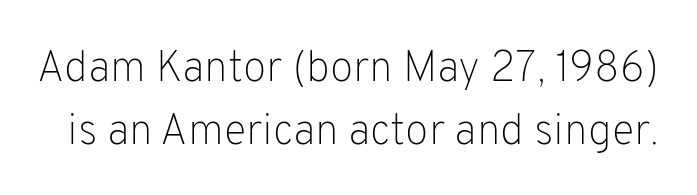
Q: Is the text bold? A: No.
Q: Is the text italic (slanted)? A: No, it is upright.
Q: Is the typeface a serif or a sans-serif typeface? A: Sans-serif.
Q: Is the text underlined? A: No.
Q: Is the spacing between letters normal or unusually wide? A: Normal.
Q: Is the spacing between lines tight, normal or loose? A: Normal.
Q: Width (condensed, normal, or wide)? A: Normal.
Q: Stroke contrast? A: Low.
Q: x-height? A: Medium.
Q: Monospaced? A: No.
